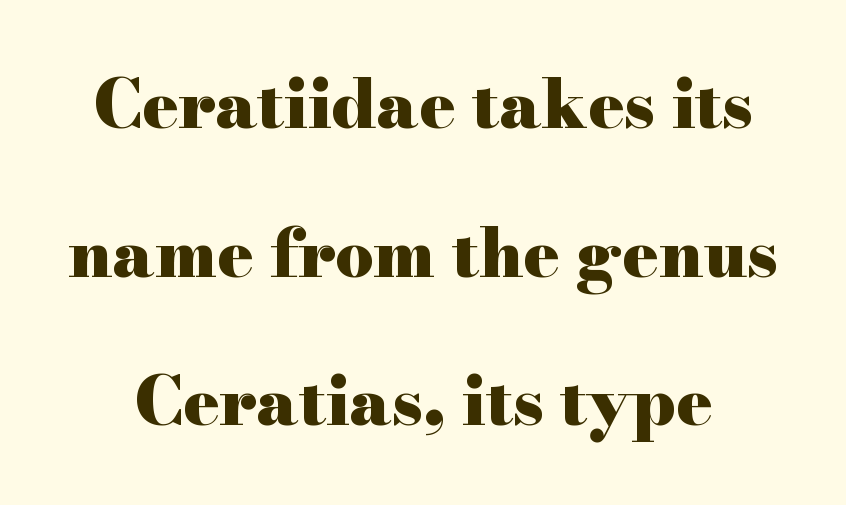
The image shows 67 px heavy, wide serif type, upright; set loose line spacing (2.22x), normal letter spacing, not underlined; high stroke contrast and a small x-height.
